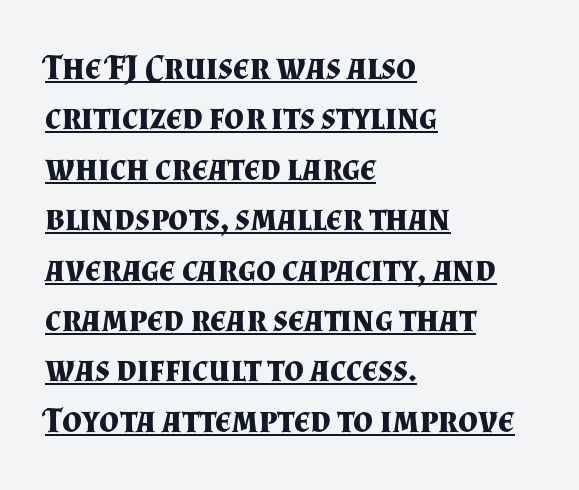
{"serif": "yes", "italic": "no", "bold": "yes", "weight": "bold", "width": "normal", "stroke_contrast": "medium", "x_height": "small", "monospaced": "no", "underline": "yes", "align": "left", "line_spacing": "normal", "line_spacing_ratio": 1.44, "letter_spacing": "normal", "letter_spacing_em": 0.0, "glyph_px": 35}
